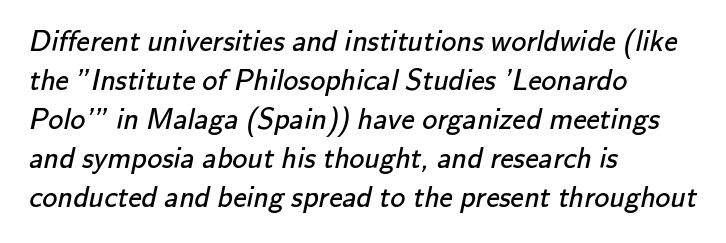
The image shows 30 px regular-weight sans-serif type; set left-aligned, normal line spacing (1.3x), normal letter spacing, not underlined; low stroke contrast and a small x-height.
